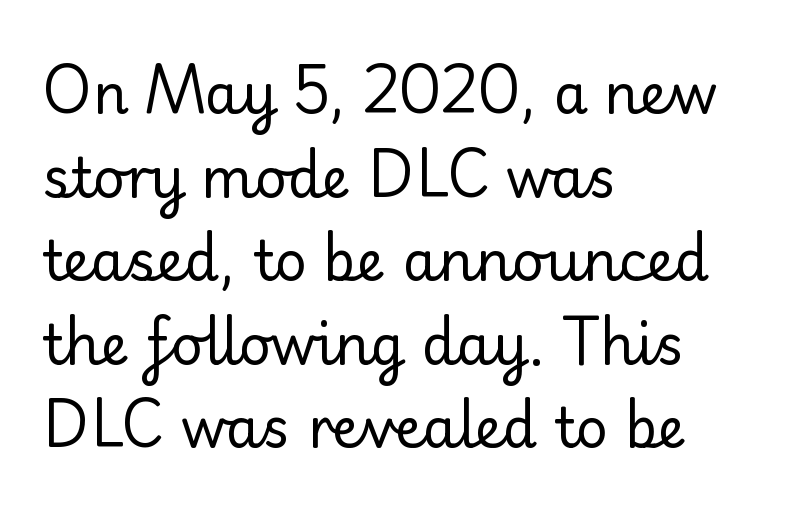
{"serif": "no", "italic": "no", "bold": "no", "weight": "regular", "width": "normal", "stroke_contrast": "low", "x_height": "small", "monospaced": "no", "underline": "no", "align": "left", "line_spacing": "normal", "line_spacing_ratio": 1.52, "letter_spacing": "normal", "letter_spacing_em": 0.0, "glyph_px": 55}
